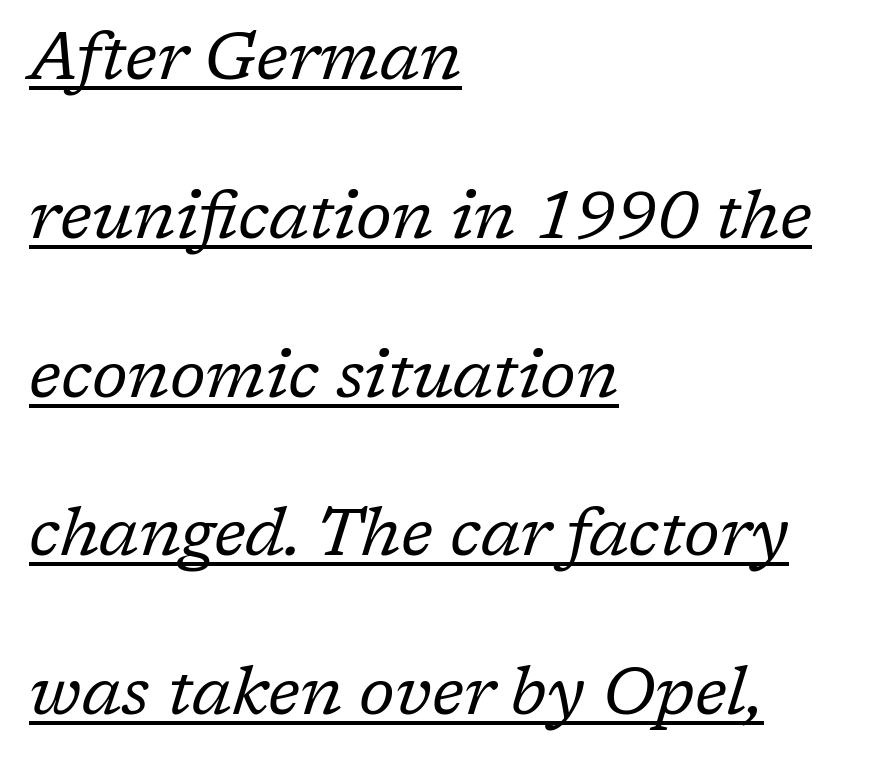
The image shows 67 px regular-weight serif type, italic (leaning right); set left-aligned, loose line spacing (2.37x), normal letter spacing, underlined; low stroke contrast and a medium x-height.
